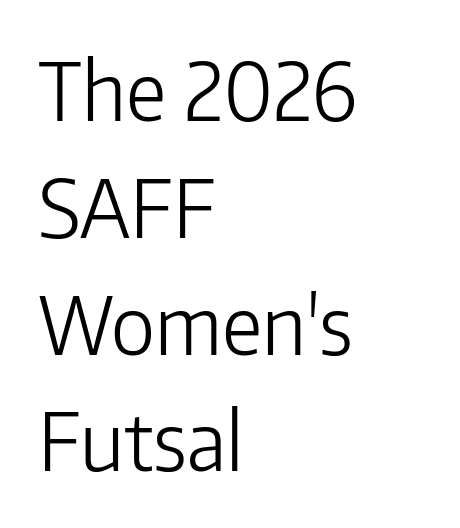
{"serif": "no", "italic": "no", "bold": "no", "weight": "light", "width": "normal", "stroke_contrast": "low", "x_height": "medium", "monospaced": "no", "underline": "no", "align": "left", "line_spacing": "normal", "line_spacing_ratio": 1.46, "letter_spacing": "normal", "letter_spacing_em": 0.0, "glyph_px": 80}
